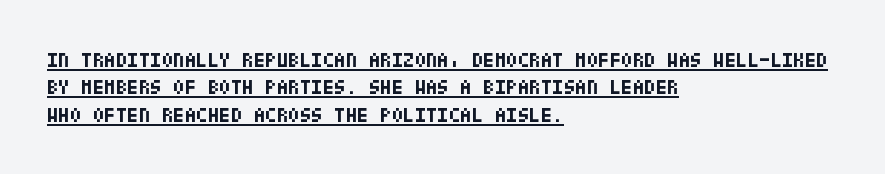
Line beginnings align vertically; line endings do not. Words appear dense and cohesive because spacing is normal. These lines sit exactly where default settings would place them. Weight: bold. A roman cut, with each character standing at attention. The glyphs are accompanied by a horizontal stroke just below them.
